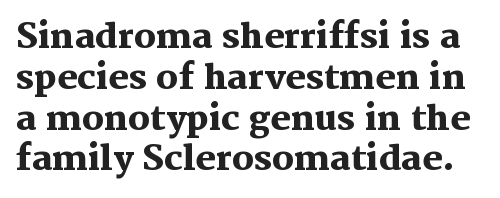
The image shows 34 px heavy serif type, upright; set line spacing 1.2x, normal letter spacing, not underlined; medium stroke contrast and a medium x-height.
